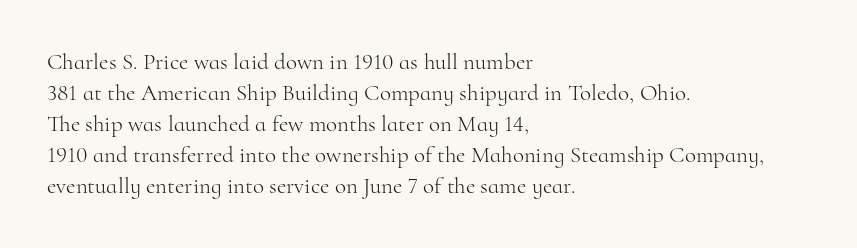
Q: Is the text bold? A: No.
Q: Is the text italic (slanted)? A: No, it is upright.
Q: Is the text underlined? A: No.
Q: How is the paragraph aligned? A: Left-aligned.
Q: Is the spacing between letters normal or unusually wide? A: Normal.
Q: Is the spacing between lines tight, normal or loose? A: Normal.
